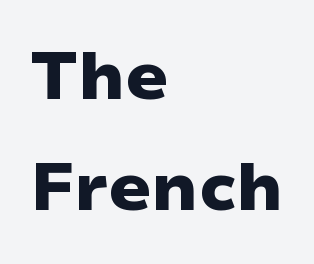
The image shows 68 px heavy, wide sans-serif type, upright; set left-aligned, normal line spacing (1.63x), normal letter spacing, not underlined; low stroke contrast and a medium x-height.
